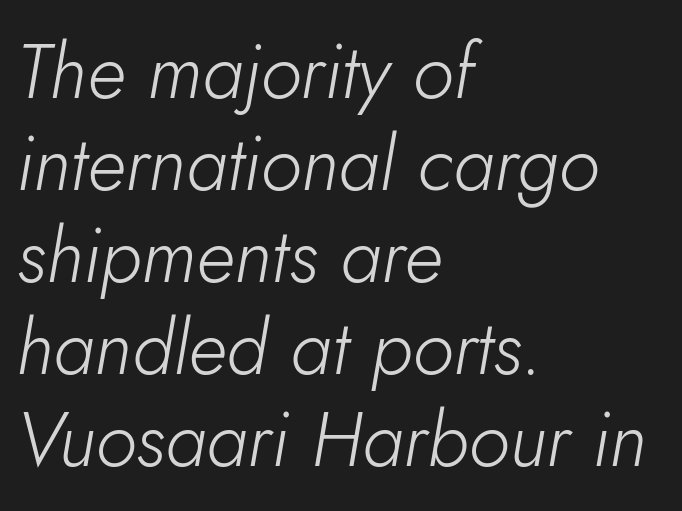
Anything drawn beneath the words? Only blank space. Italic? Definitely — the glyphs are oblique. Compared with a centered layout, this one pins lines to the left instead. No letter is thick-stroked: the sample isn't bold. You could call the tracking neutral — neither tight nor loose.
